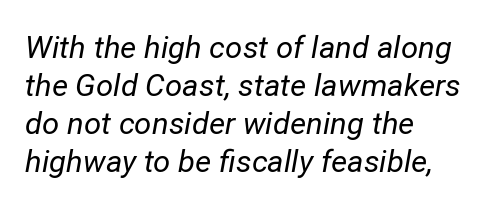
There's an unmistakable incline to the writing here. The weight tops out at a normal text grade. Proportional: the letters do not fall into vertical columns. The space directly below the letters is spotless.
